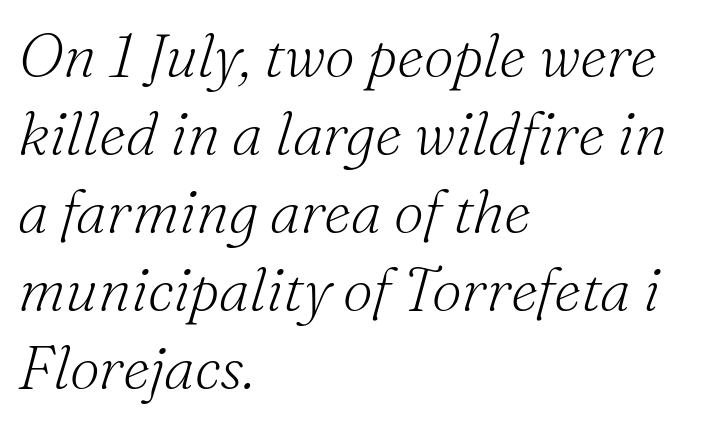
{"serif": "yes", "italic": "yes", "lean": "right", "slant_degrees": 16, "bold": "no", "weight": "light", "width": "normal", "stroke_contrast": "medium", "x_height": "small", "monospaced": "no", "underline": "no", "align": "left", "line_spacing": "normal", "line_spacing_ratio": 1.3, "letter_spacing": "normal", "letter_spacing_em": 0.0, "glyph_px": 60}
